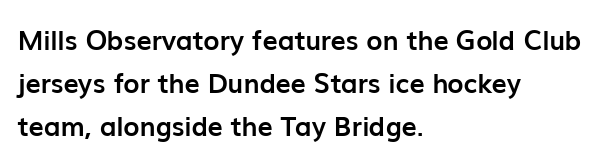
{"italic": "no", "bold": "yes", "underline": "no", "align": "left", "line_spacing": "normal", "line_spacing_ratio": 1.59, "letter_spacing": "normal", "letter_spacing_em": 0.0, "glyph_px": 27}
